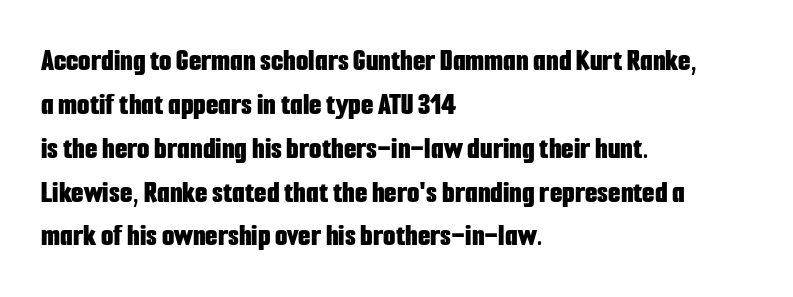
Think of a printed novel: that variable character pitch is what you see here. Observe the ordinary spacing: letters are neighbours, not strangers. Weight check: bold — yes, fully. Each line starts at the same left margin while the right side varies. Notice how descenders clear the ascenders below comfortably — that's standard leading. If you drew a line through each stem, it would be perfectly vertical.
